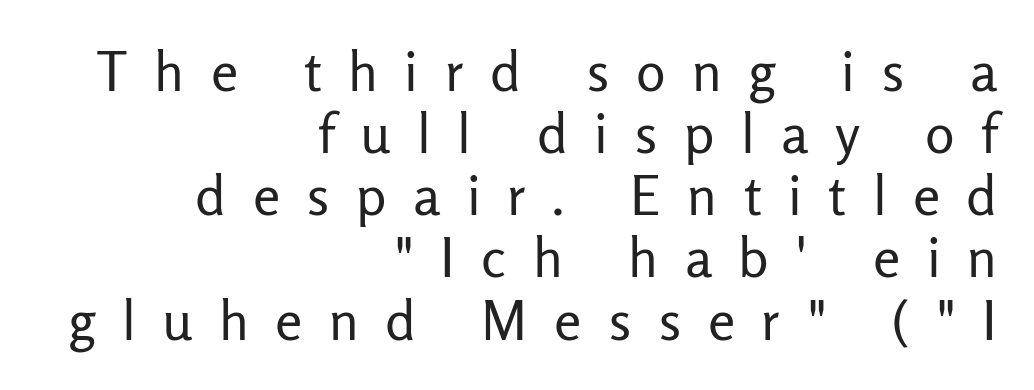
Characters remain perfectly vertical along every line. How would I describe the line gaps? Narrow and economical. No word sits above an underline. Alignment: flush right. These lines are rendered in a variable-pitch font. The designer went with a sans here, leaving each stem footless.
